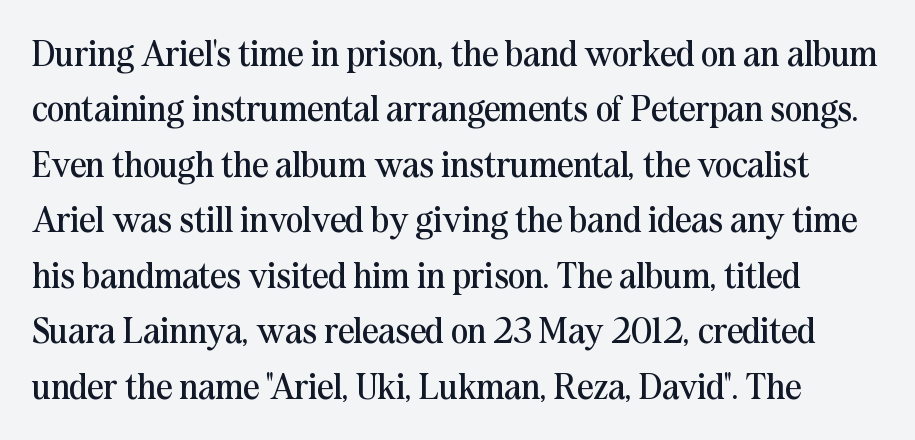
The specimen reads as upright at a glance. This sample has the flowing, uneven cadence of proportional lettering. Quick note: underline off. The weight would be labelled regular, book, light, or lighter still. The letterforms sit shoulder to shoulder at normal distance. Quick note: interline space is typical.
